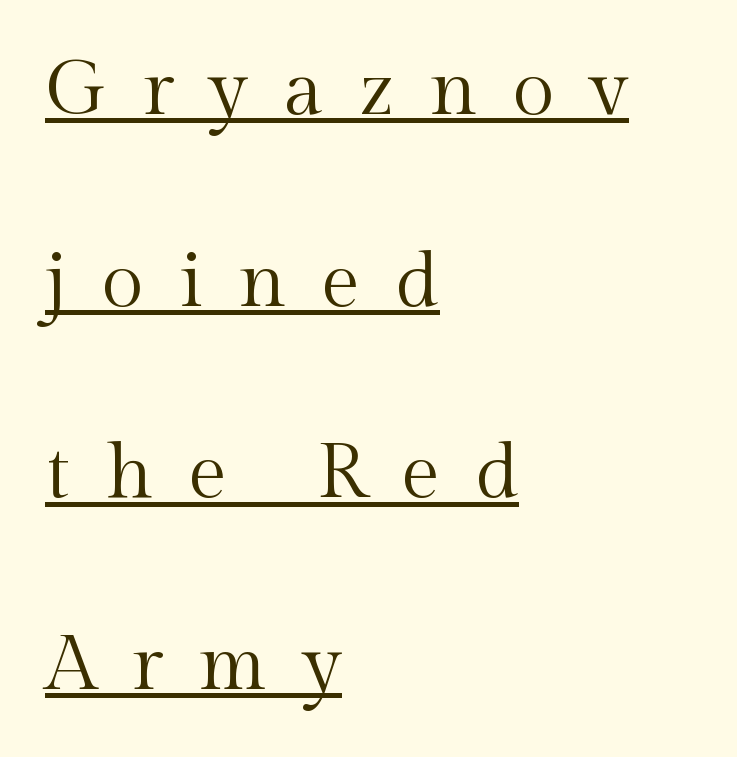
{"serif": "yes", "italic": "no", "bold": "no", "weight": "regular", "width": "normal", "x_height": "medium", "monospaced": "no", "underline": "yes", "align": "left", "line_spacing": "loose", "line_spacing_ratio": 2.49, "letter_spacing": "wide", "letter_spacing_em": 0.46, "glyph_px": 77}
